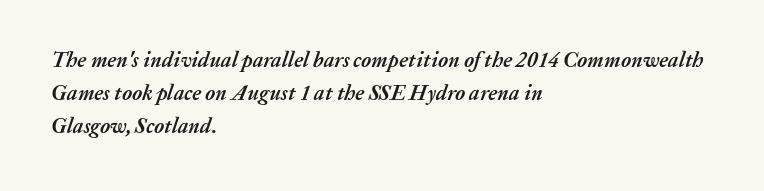
Q: Is the text bold? A: Yes.
Q: Is the text italic (slanted)? A: Yes, it leans right by about 20 degrees.
Q: Is the text underlined? A: No.
Q: How is the paragraph aligned? A: Left-aligned.
Q: Is the spacing between letters normal or unusually wide? A: Normal.
Q: Is the spacing between lines tight, normal or loose? A: Normal.
